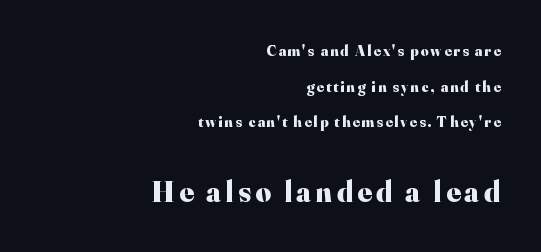
Reading down the column, the eye jumps a long way to each next line. To sum up the face: it has serifs. The lines are quadded right. Clear beneath every line of the passage. Every letter is thick-stroked: bold, no question. It's the straight-up-and-down kind of type.
